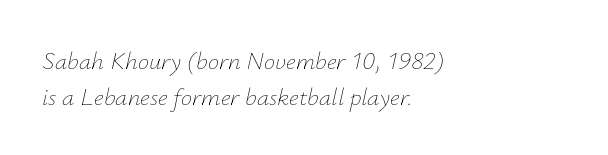
Q: Is the text bold? A: No.
Q: Is the text italic (slanted)? A: Yes, it leans right by about 12 degrees.
Q: Is the text underlined? A: No.
Q: How is the paragraph aligned? A: Left-aligned.
Q: Is the spacing between letters normal or unusually wide? A: Normal.
Q: Is the spacing between lines tight, normal or loose? A: Normal.
